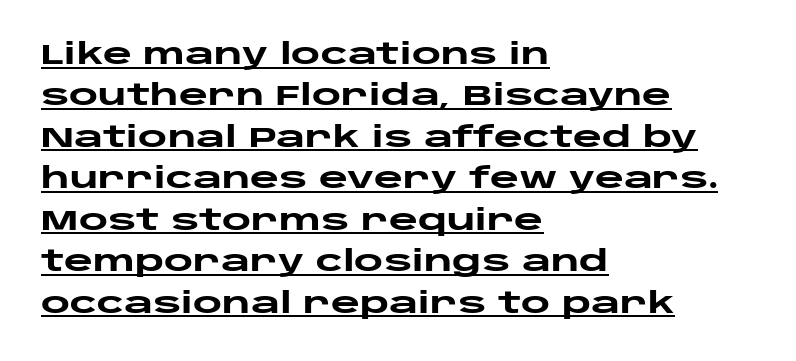
{"serif": "no", "italic": "no", "bold": "yes", "weight": "heavy", "width": "wide", "stroke_contrast": "low", "x_height": "large", "monospaced": "no", "underline": "yes", "align": "left", "line_spacing": "normal", "line_spacing_ratio": 1.48, "letter_spacing": "normal", "letter_spacing_em": 0.0, "glyph_px": 28}
